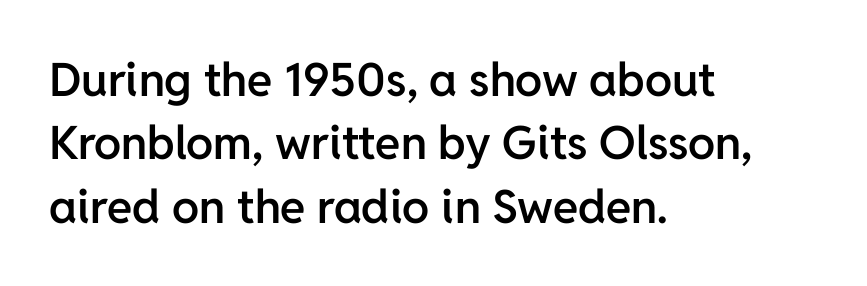
No extra tracking has been applied to these lines. Glance below the letters and you will spot only blank space. A typesetter would call this leading conventional body-copy spacing. Rendered with straight, roman letterforms. Visually the block forms a straight wall on the left and a jagged coastline on the right.
